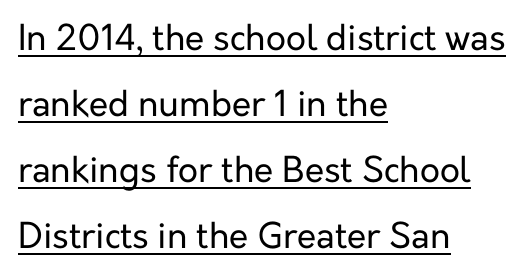
The image shows 35 px regular-weight sans-serif type, upright; set left-aligned, line spacing 1.89x, normal letter spacing, underlined; low stroke contrast and a medium x-height.
